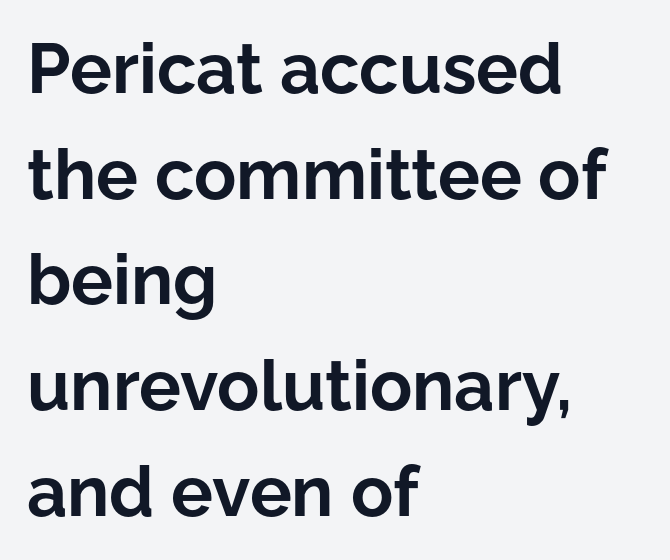
Q: Is the text bold? A: Yes.
Q: Is the text italic (slanted)? A: No, it is upright.
Q: Is the typeface a serif or a sans-serif typeface? A: Sans-serif.
Q: Is the text underlined? A: No.
Q: How is the paragraph aligned? A: Left-aligned.
Q: Is the spacing between letters normal or unusually wide? A: Normal.
Q: Is the spacing between lines tight, normal or loose? A: Normal.
Q: Width (condensed, normal, or wide)? A: Normal.
Q: Stroke contrast? A: Low.
Q: x-height? A: Medium.
Q: Monospaced? A: No.
